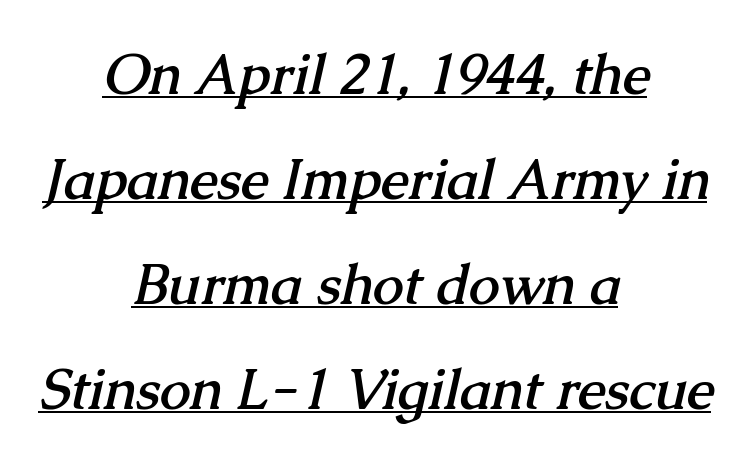
{"serif": "yes", "bold": "yes", "weight": "semibold", "width": "normal", "stroke_contrast": "medium", "x_height": "medium", "monospaced": "no", "underline": "yes", "align": "center", "line_spacing": "loose", "line_spacing_ratio": 1.91, "letter_spacing": "normal", "letter_spacing_em": 0.0, "glyph_px": 55}
